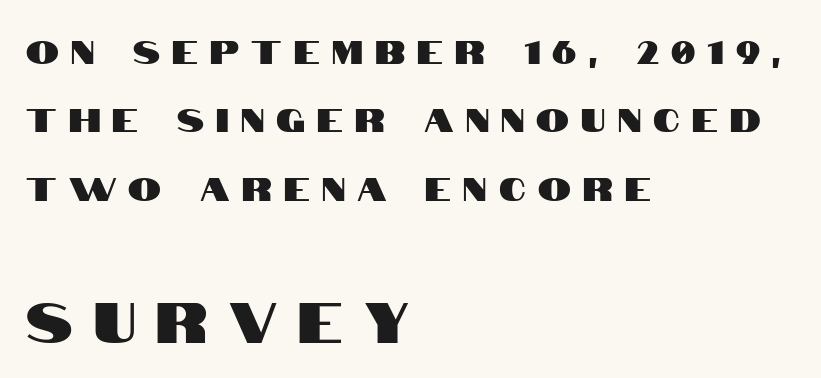
{"serif": "no", "italic": "no", "width": "condensed", "stroke_contrast": "high", "x_height": "large", "monospaced": "no", "underline": "no", "align": "left", "line_spacing": "loose", "line_spacing_ratio": 2.07, "letter_spacing": "wide", "letter_spacing_em": 0.37, "larger_block": "second", "size_ratio": 1.73, "glyph_px": 57}
